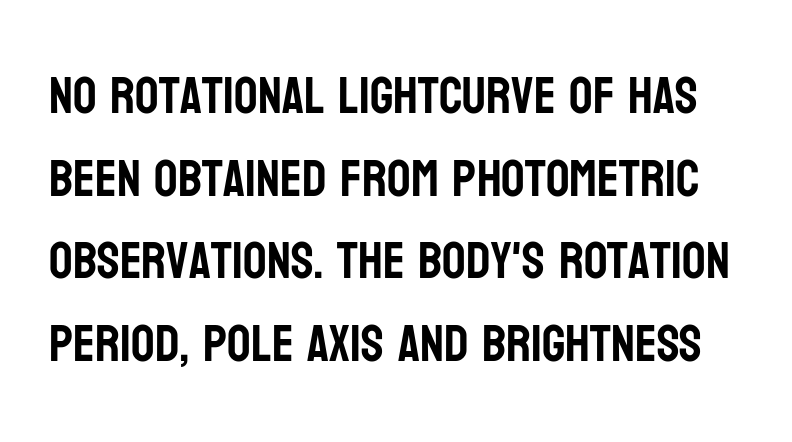
Q: Is the text italic (slanted)? A: No, it is upright.
Q: Is the typeface a serif or a sans-serif typeface? A: Sans-serif.
Q: Is the text underlined? A: No.
Q: Is the spacing between letters normal or unusually wide? A: Normal.
Q: Is the spacing between lines tight, normal or loose? A: Normal.
Q: Width (condensed, normal, or wide)? A: Condensed.
Q: Stroke contrast? A: Low.
Q: x-height? A: Large.
Q: Monospaced? A: No.
